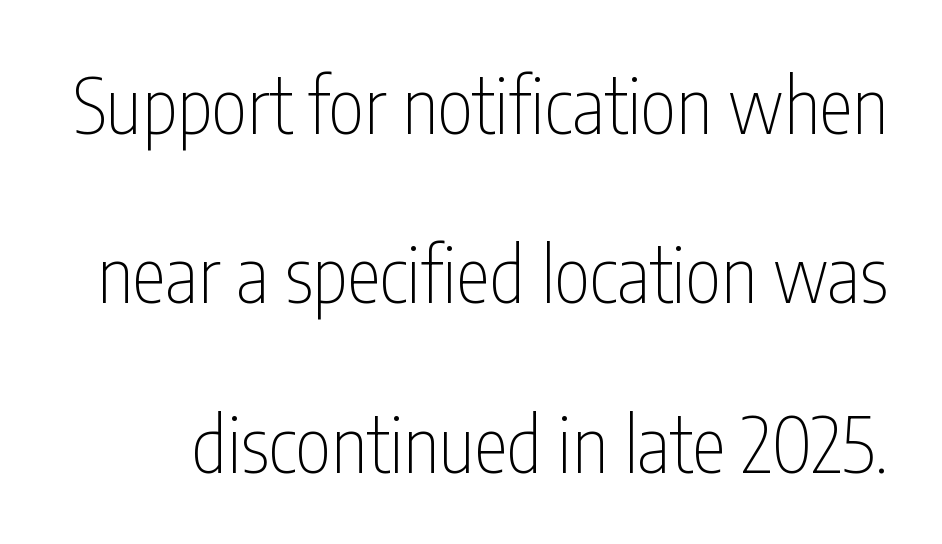
The image shows 77 px thin, condensed sans-serif type, upright; set loose line spacing (2.2x), normal letter spacing, not underlined; low stroke contrast and a medium x-height.
